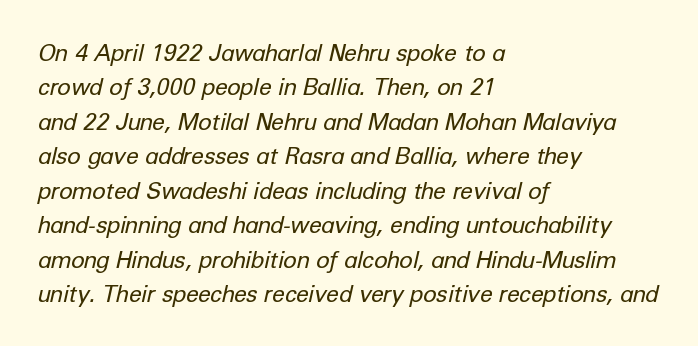
Q: Is the text bold? A: No.
Q: Is the text italic (slanted)? A: Yes, it leans right by about 12 degrees.
Q: Is the text underlined? A: No.
Q: How is the paragraph aligned? A: Left-aligned.
Q: Is the spacing between letters normal or unusually wide? A: Normal.
Q: Is the spacing between lines tight, normal or loose? A: Normal.
